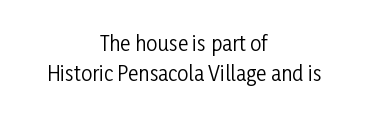
{"italic": "no", "bold": "no", "underline": "no", "align": "center", "line_spacing": "normal", "line_spacing_ratio": 1.51, "letter_spacing": "normal", "letter_spacing_em": 0.0, "glyph_px": 20}
